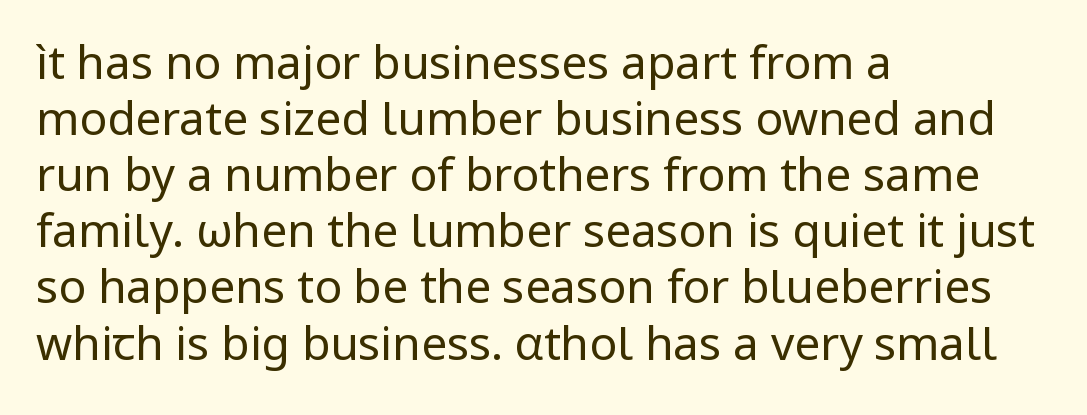
Q: Is the text bold? A: No.
Q: Is the text italic (slanted)? A: No, it is upright.
Q: Is the typeface a serif or a sans-serif typeface? A: Sans-serif.
Q: Is the text underlined? A: No.
Q: How is the paragraph aligned? A: Left-aligned.
Q: Is the spacing between letters normal or unusually wide? A: Normal.
Q: Width (condensed, normal, or wide)? A: Normal.
Q: Stroke contrast? A: Low.
Q: x-height? A: Medium.
Q: Monospaced? A: No.
